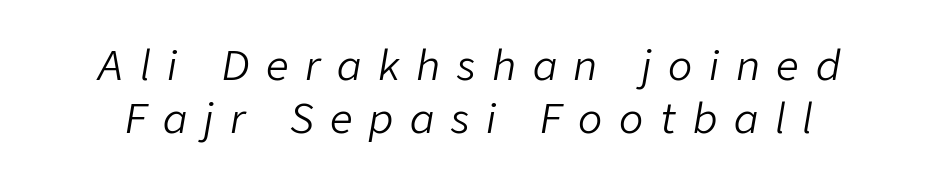
The image shows 40 px light type, italic (leaning right); set normal line spacing (1.33x), unusually wide letter spacing (+0.42 em), not underlined; low stroke contrast and a medium x-height.
